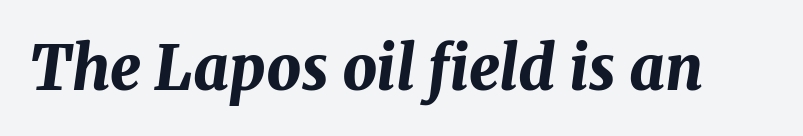
{"italic": "yes", "lean": "right", "slant_degrees": 8, "bold": "yes", "weight": "bold", "width": "normal", "stroke_contrast": "medium", "x_height": "medium", "monospaced": "no", "underline": "no", "letter_spacing": "normal", "letter_spacing_em": 0.0, "glyph_px": 61}
